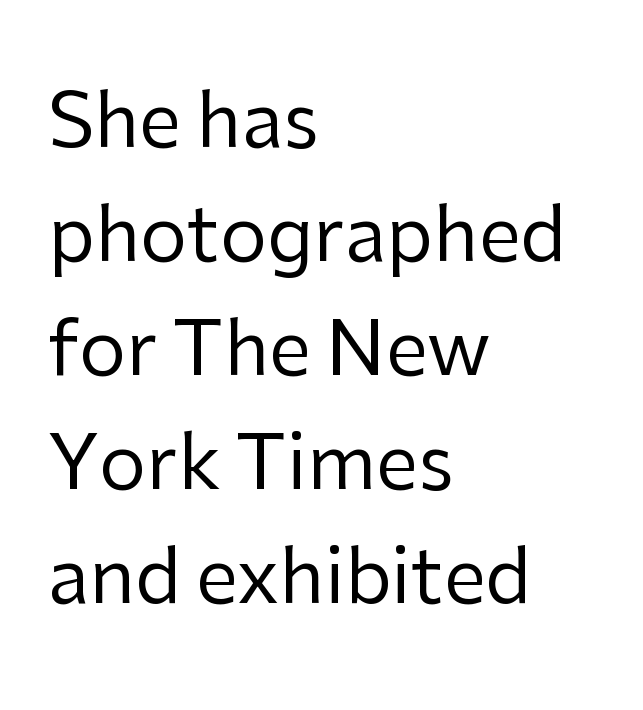
Q: Is the text bold? A: No.
Q: Is the text italic (slanted)? A: No, it is upright.
Q: Is the typeface a serif or a sans-serif typeface? A: Sans-serif.
Q: Is the text underlined? A: No.
Q: How is the paragraph aligned? A: Left-aligned.
Q: Is the spacing between letters normal or unusually wide? A: Normal.
Q: Is the spacing between lines tight, normal or loose? A: Normal.
Q: Width (condensed, normal, or wide)? A: Normal.
Q: Stroke contrast? A: Low.
Q: x-height? A: Medium.
Q: Monospaced? A: No.
